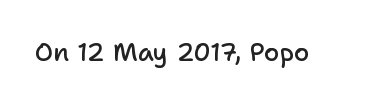
The letters stand upright; this is a roman face. Words appear dense and cohesive because spacing is normal. What weight is shown? A semibold, between regular and bold. The passage shown is not underscored anywhere.
